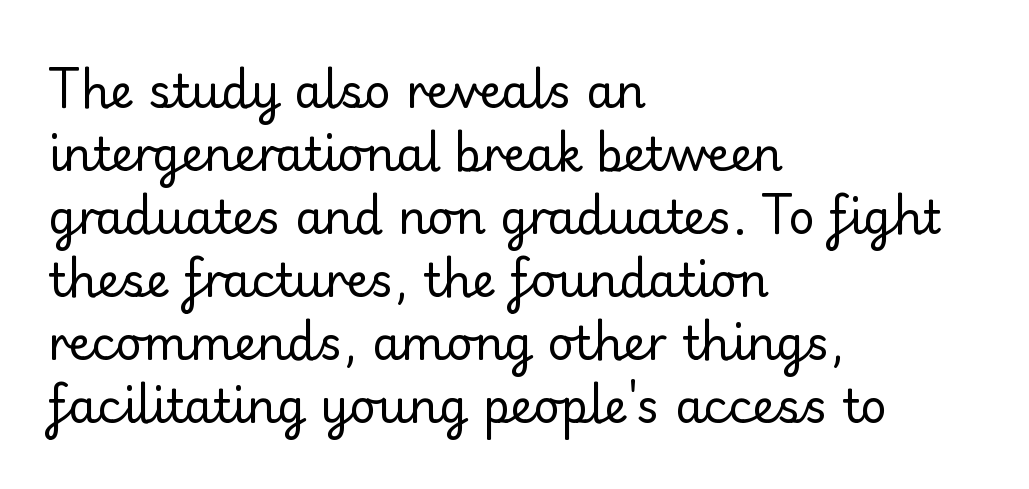
The image shows 46 px regular-weight sans-serif type, upright; set left-aligned, normal line spacing (1.37x), normal letter spacing, not underlined; low stroke contrast and a small x-height.
